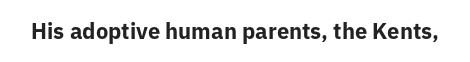
Q: Is the text bold? A: Yes.
Q: Is the text italic (slanted)? A: No, it is upright.
Q: Is the text underlined? A: No.
Q: Is the spacing between letters normal or unusually wide? A: Normal.
